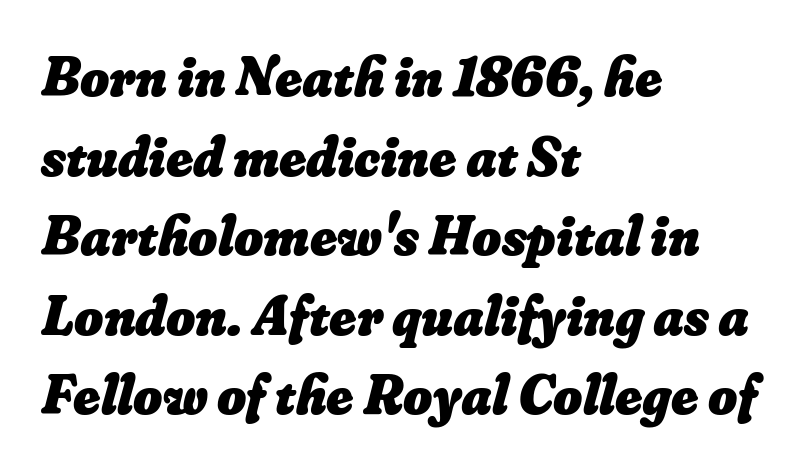
Q: Is the text bold? A: Yes.
Q: Is the text underlined? A: No.
Q: How is the paragraph aligned? A: Left-aligned.
Q: Is the spacing between letters normal or unusually wide? A: Normal.
Q: Is the spacing between lines tight, normal or loose? A: Normal.
Q: Width (condensed, normal, or wide)? A: Normal.
Q: Stroke contrast? A: Low.
Q: x-height? A: Small.
Q: Monospaced? A: No.
